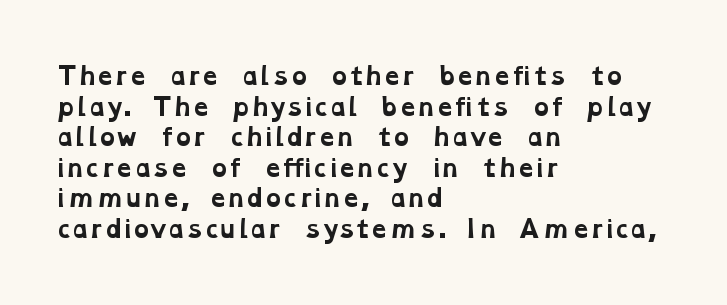
Q: Is the text bold? A: Yes.
Q: Is the text underlined? A: No.
Q: How is the paragraph aligned? A: Left-aligned.
Q: Is the spacing between letters normal or unusually wide? A: Normal.
Q: Is the spacing between lines tight, normal or loose? A: Normal.
